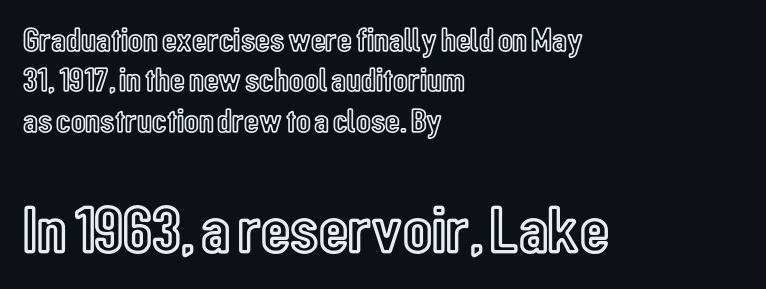
Q: Is the text italic (slanted)? A: No, it is upright.
Q: Is the text underlined? A: No.
Q: How is the paragraph aligned? A: Left-aligned.
Q: Is the spacing between letters normal or unusually wide? A: Normal.
Q: Which block of text is set in a larger size, the first (top) or the second (bottom)? A: The second (bottom) one.
Q: Width (condensed, normal, or wide)? A: Condensed.
Q: x-height? A: Medium.
Q: Monospaced? A: No.
